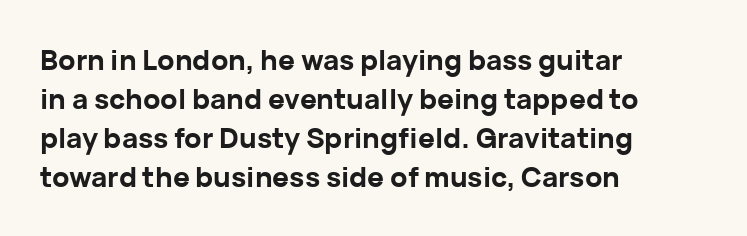
The image shows 28 px bold sans-serif type, upright; set left-aligned, normal line spacing (1.39x), normal letter spacing, not underlined; low stroke contrast and a medium x-height.
